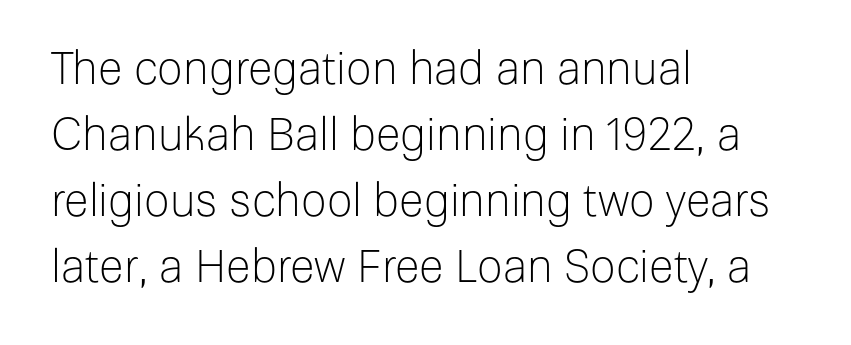
This rendering features lettering with no underline. A sans-serif font was chosen for this passage. The characters are drawn with everyday or finer stroke widths. No italicization has been applied; the sample stays upright. Words appear dense and cohesive because spacing is normal.
